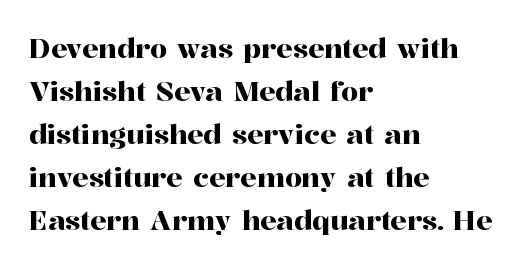
Q: Is the text italic (slanted)? A: No, it is upright.
Q: Is the text underlined? A: No.
Q: How is the paragraph aligned? A: Left-aligned.
Q: Is the spacing between letters normal or unusually wide? A: Normal.
Q: Is the spacing between lines tight, normal or loose? A: Normal.
